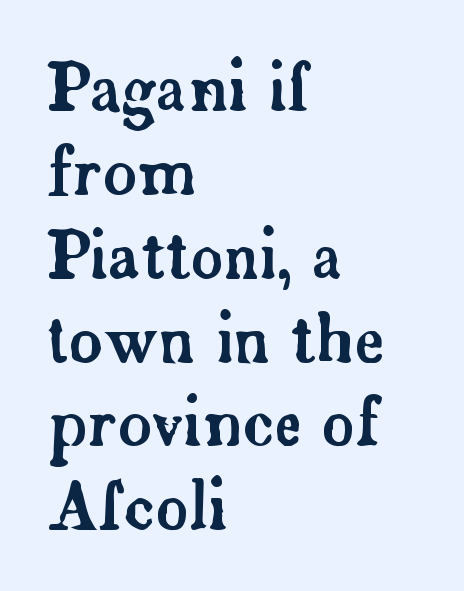
The image shows 64 px serif type, upright; set left-aligned, normal line spacing (1.31x), normal letter spacing, not underlined; low stroke contrast and a small x-height.
